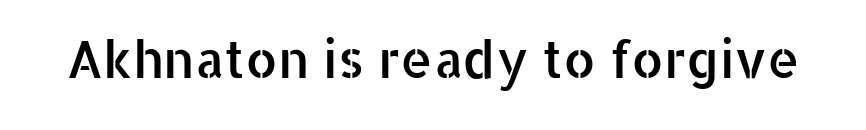
Spacing between characters is what you'd get straight out of the box. The glyphs are unaccompanied by any horizontal stroke below them. Upright lettering throughout. Observe the absence of serifs on each vertical stroke in this sample. Think of a printed novel: that variable character pitch is what you see here.
